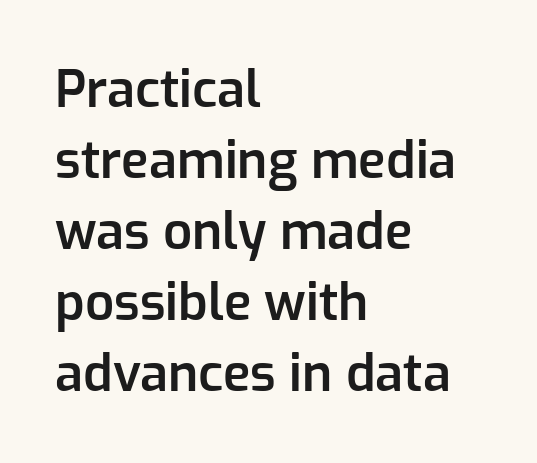
Typographic density is moderately raised because the face is semibold. Does the type have serifs? No, each stem ends abruptly. The vertical gap from one line to the next is medium. Plain, unruled lines of type. Proportional: the letters do not fall into vertical columns.
